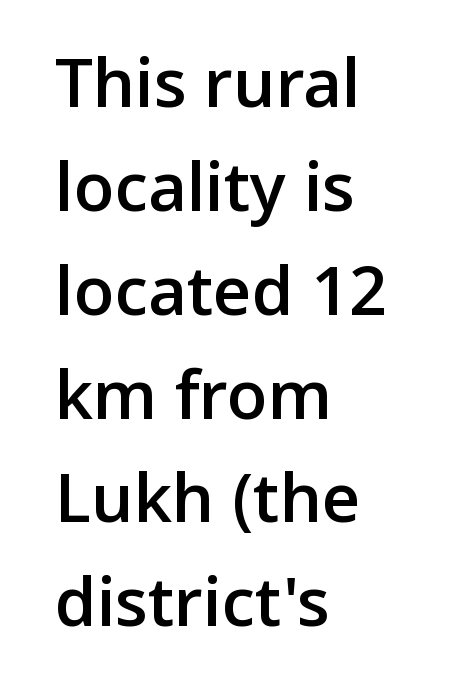
{"serif": "no", "italic": "no", "bold": "semi", "weight": "semibold", "width": "normal", "stroke_contrast": "low", "x_height": "medium", "monospaced": "no", "underline": "no", "align": "left", "line_spacing": "normal", "line_spacing_ratio": 1.55, "letter_spacing": "normal", "letter_spacing_em": 0.0, "glyph_px": 67}
